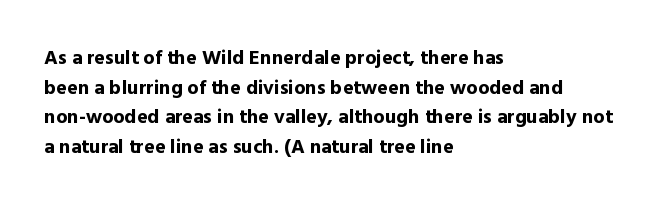
The image shows 20 px bold type, upright; set left-aligned, normal line spacing (1.48x), normal letter spacing, not underlined.
